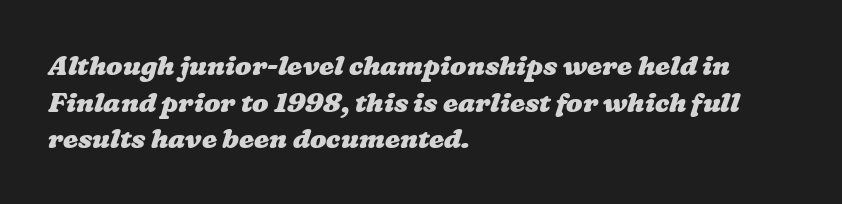
{"bold": "yes", "underline": "no", "align": "left", "line_spacing": "normal", "line_spacing_ratio": 1.36, "letter_spacing": "normal", "letter_spacing_em": 0.0, "glyph_px": 27}
